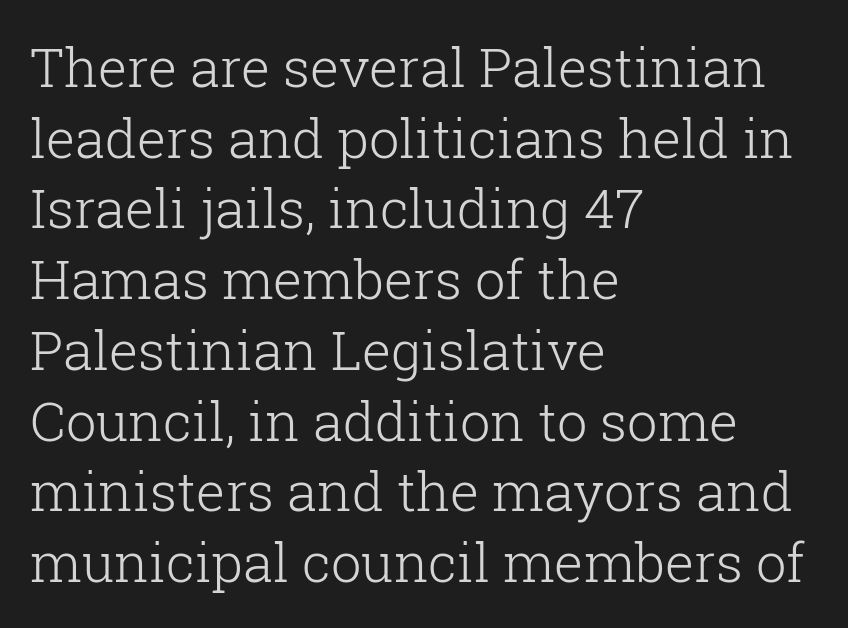
The image shows 54 px light serif type, upright; set left-aligned, normal line spacing (1.31x), normal letter spacing, not underlined; low stroke contrast and a medium x-height.
